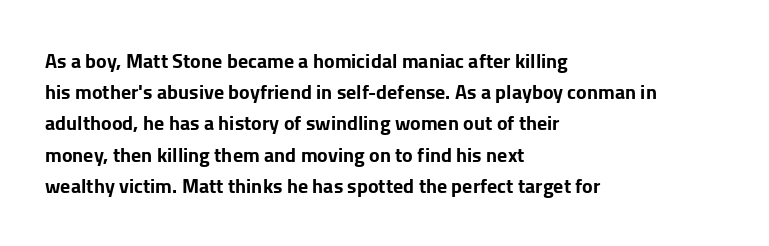
{"italic": "no", "bold": "yes", "underline": "no", "align": "left", "line_spacing": "normal", "line_spacing_ratio": 1.56, "letter_spacing": "normal", "letter_spacing_em": 0.0, "glyph_px": 20}
